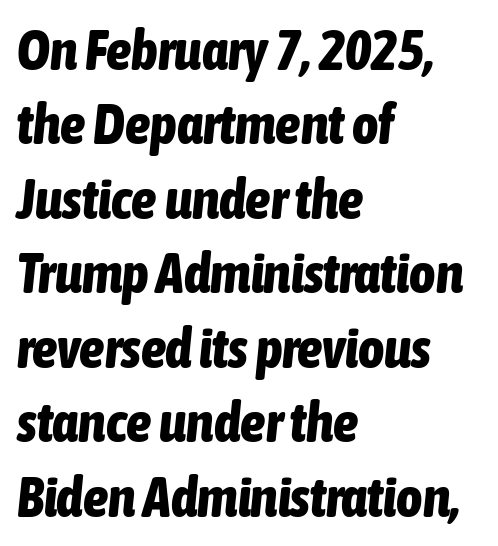
{"italic": "yes", "lean": "right", "slant_degrees": 6, "bold": "yes", "weight": "bold", "width": "condensed", "stroke_contrast": "low", "x_height": "medium", "monospaced": "no", "underline": "no", "align": "left", "line_spacing": "normal", "line_spacing_ratio": 1.33, "letter_spacing": "normal", "letter_spacing_em": 0.0, "glyph_px": 56}
